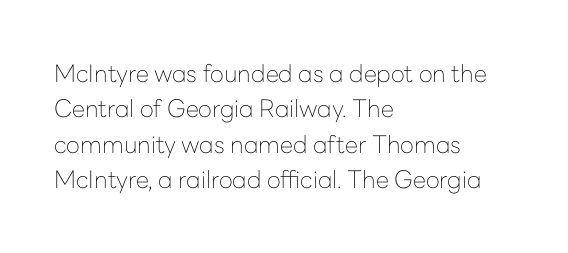
The image shows 24 px text type, upright; set left-aligned, normal line spacing (1.47x), normal letter spacing, not underlined.
